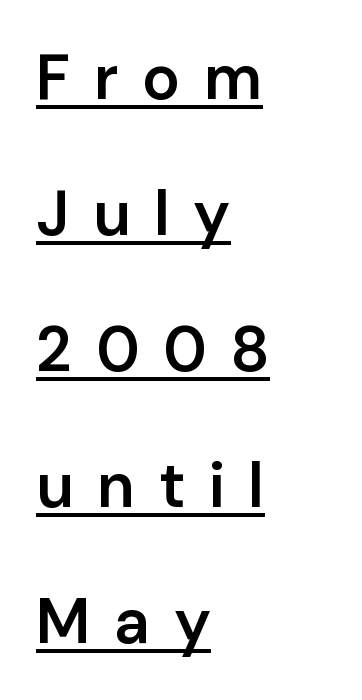
The font's upright variant was chosen for this text. Nothing sits at the stroke ends, so this counts as sans-serif. The ragged edge is on the right, which tells us the setting is flush left. The passage shown stacks its lines with a broad gap. Somebody hit Ctrl+U on this one — the words are underlined.
